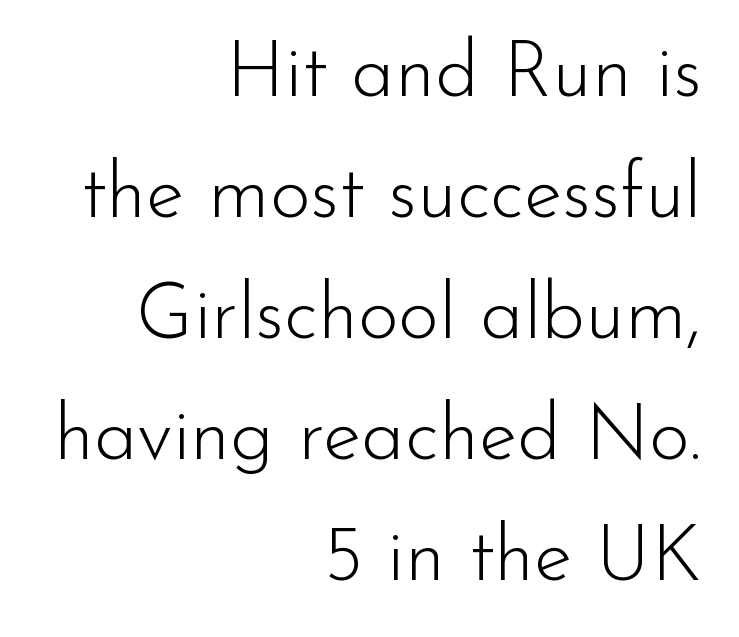
One glance says typical: line gaps are just what's usual. Regarding serifs, this sample does without them. The strokes carry an ordinary text weight at most. The specimen reads as upright at a glance. The line texture is even and compact thanks to regular tracking.
